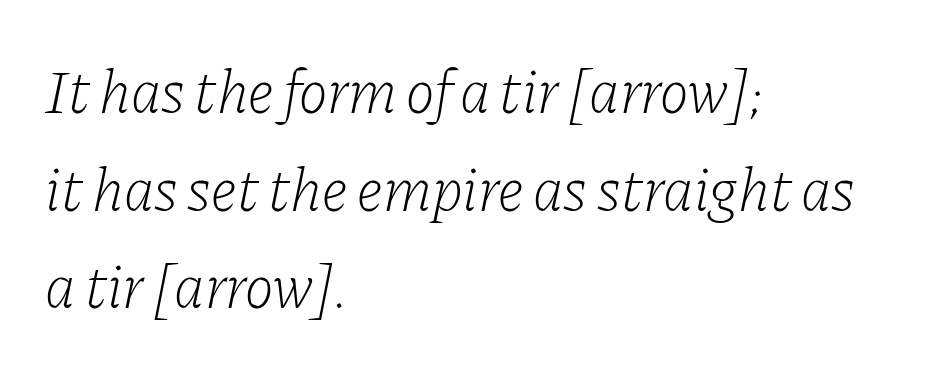
The image shows 61 px light serif type, italic (leaning right); set left-aligned, normal line spacing (1.6x), normal letter spacing, not underlined; low stroke contrast and a medium x-height.
